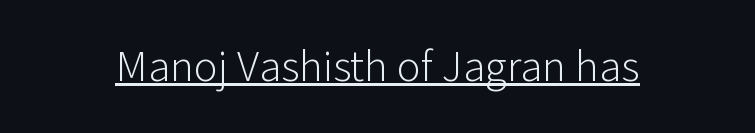
In terms of letterform style, serifs are entirely absent. Here the designer chose a conventional face with non-uniform glyph widths. Compared with a typical body face, this is equally light or lighter still. Students, note that the glyphs here touch the page at normal intervals. Style check: upright.
